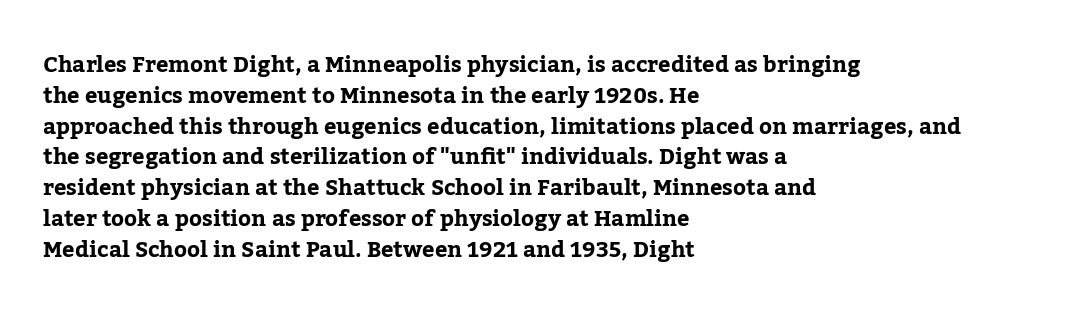
The image shows 22 px text type, upright; set left-aligned, normal line spacing (1.4x), normal letter spacing, not underlined.
